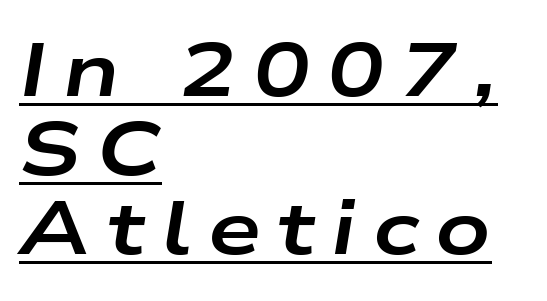
Typographic density is high because the face is bold. Caption: lettering with a line underneath. Observe the lean: these are italic letterforms. Do the characters align in a grid? No, the font is proportional.
